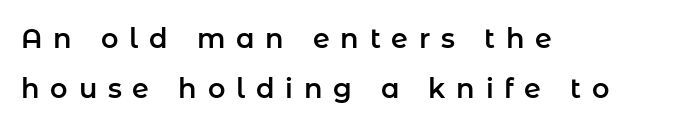
These lines have a slow, spaced-out rhythm from letter to letter. The string is rendered with underlining switched off. This is the regular roman posture of the typeface. Where is the straight margin? On the left.
